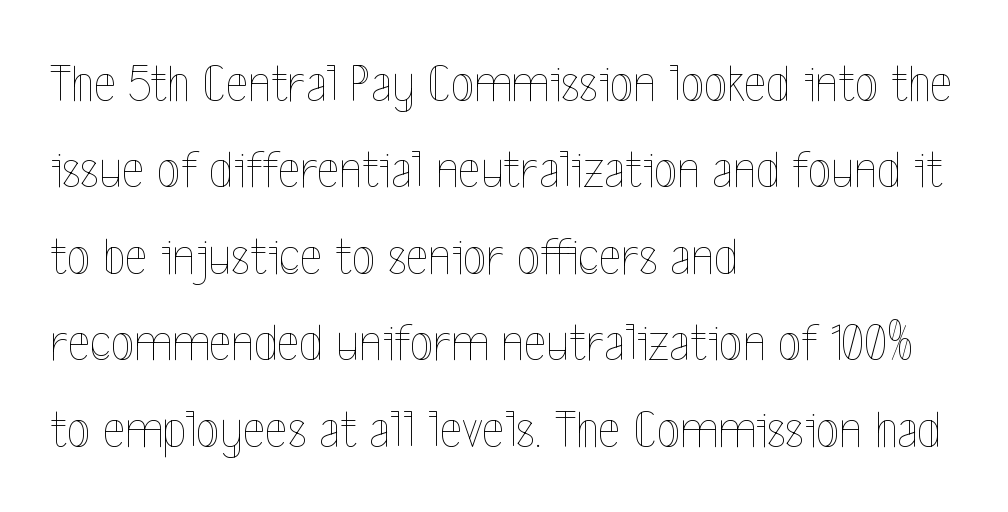
The gap between lines stays unmarked. Words appear dense and cohesive because spacing is normal. The letters look calm and open, with moderate or lighter stems. The text block is weighted toward the left margin, trailing off unevenly rightward. Here the designer chose a conventional face with non-uniform glyph widths. Leading: standard.
